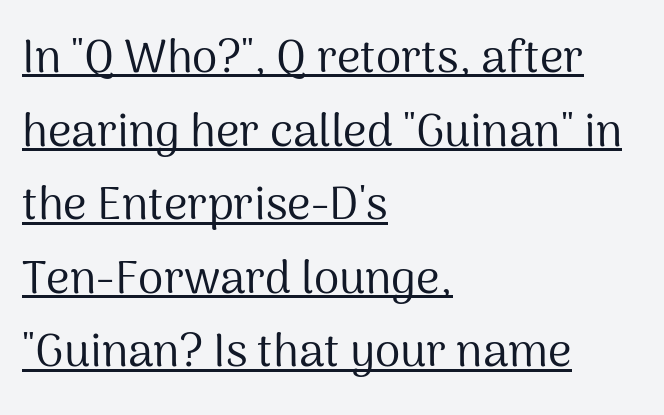
{"serif": "no", "italic": "no", "bold": "no", "weight": "regular", "width": "normal", "stroke_contrast": "medium", "x_height": "medium", "monospaced": "no", "underline": "yes", "align": "left", "line_spacing": "normal", "line_spacing_ratio": 1.6, "letter_spacing": "normal", "letter_spacing_em": 0.0, "glyph_px": 46}
